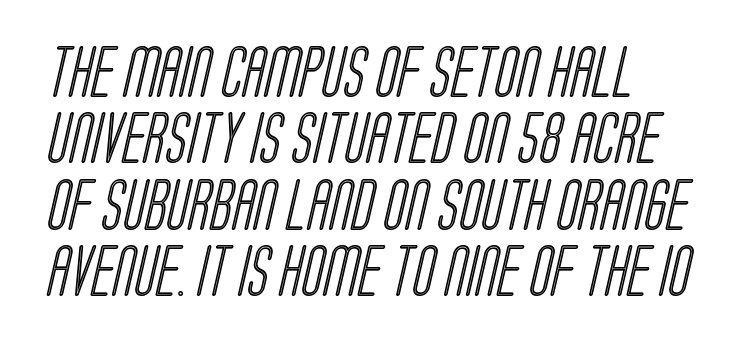
{"width": "condensed", "x_height": "large", "monospaced": "no", "underline": "no", "line_spacing": "normal", "line_spacing_ratio": 1.3, "letter_spacing": "normal", "letter_spacing_em": 0.0, "glyph_px": 51}
